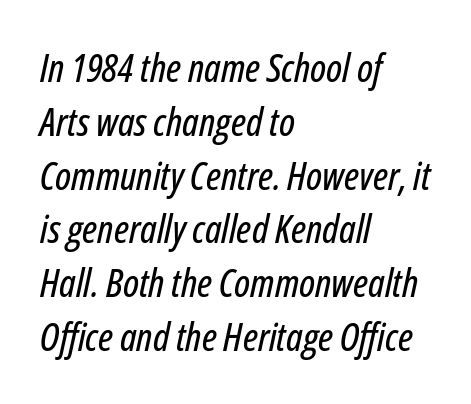
Q: Is the text italic (slanted)? A: Yes, it leans right by about 12 degrees.
Q: Is the text underlined? A: No.
Q: How is the paragraph aligned? A: Left-aligned.
Q: Is the spacing between letters normal or unusually wide? A: Normal.
Q: Is the spacing between lines tight, normal or loose? A: Normal.
Q: Width (condensed, normal, or wide)? A: Condensed.
Q: Stroke contrast? A: Low.
Q: x-height? A: Medium.
Q: Monospaced? A: No.
